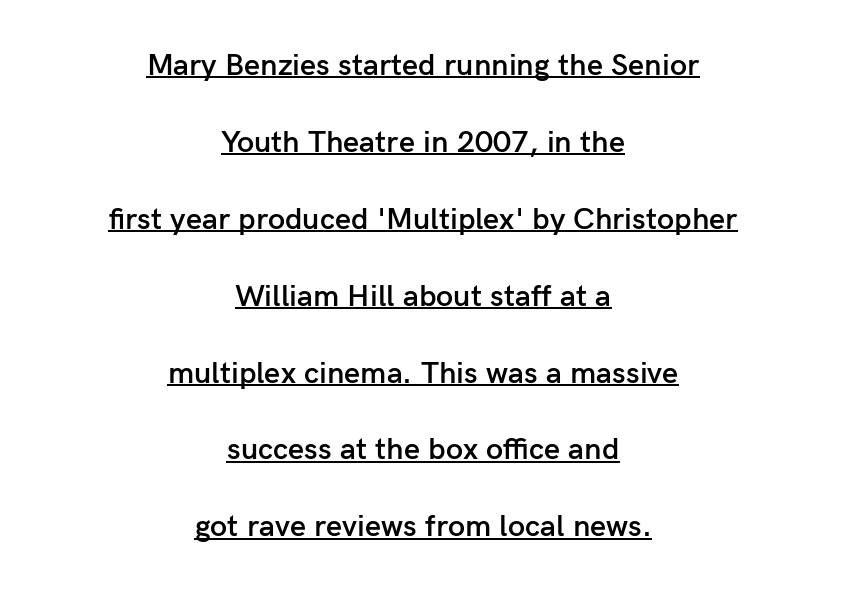
Looks like regular typesetting: each glyph gets only the width it needs. These words are printed semibold, heavier than regular yet not bold. The rendering shows plain stroke endings on the letterforms — a sans-serif design. Quick note: not italic, upright. Honestly, the rows look like they've been pulled way apart.
